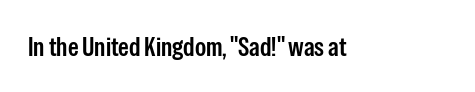
{"italic": "no", "underline": "no", "letter_spacing": "normal", "letter_spacing_em": 0.0, "glyph_px": 27}
